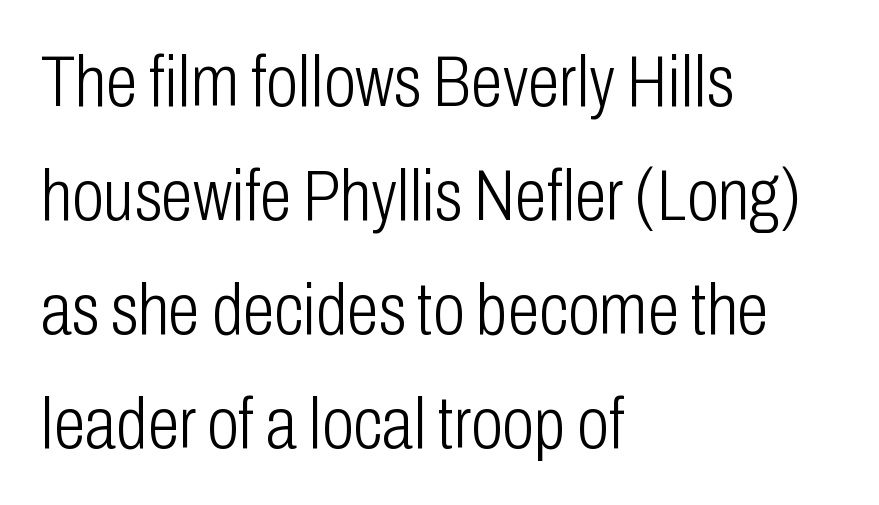
Q: Is the text bold? A: No.
Q: Is the text italic (slanted)? A: No, it is upright.
Q: Is the typeface a serif or a sans-serif typeface? A: Sans-serif.
Q: Is the text underlined? A: No.
Q: How is the paragraph aligned? A: Left-aligned.
Q: Is the spacing between letters normal or unusually wide? A: Normal.
Q: Is the spacing between lines tight, normal or loose? A: Normal.
Q: Width (condensed, normal, or wide)? A: Condensed.
Q: Stroke contrast? A: Low.
Q: x-height? A: Medium.
Q: Monospaced? A: No.
